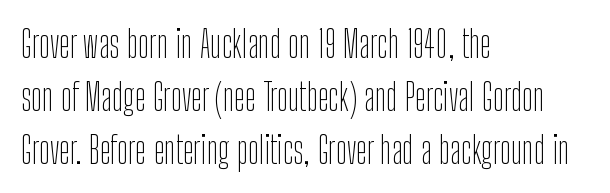
The image shows 37 px thin, condensed sans-serif type, upright; set left-aligned, normal line spacing (1.43x), normal letter spacing, not underlined; low stroke contrast and a medium x-height.
